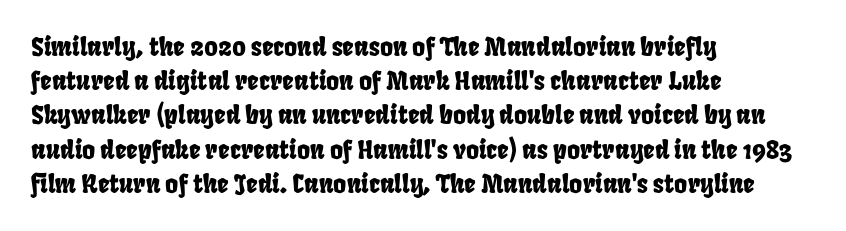
Q: Is the text underlined? A: No.
Q: How is the paragraph aligned? A: Left-aligned.
Q: Is the spacing between letters normal or unusually wide? A: Normal.
Q: Is the spacing between lines tight, normal or loose? A: Normal.
